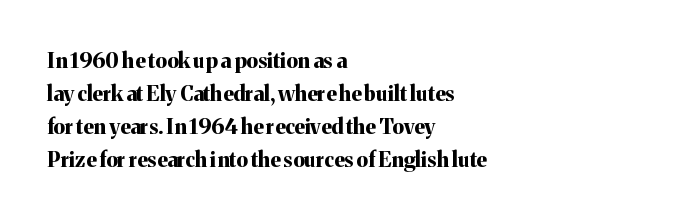
{"italic": "no", "bold": "yes", "underline": "no", "align": "left", "line_spacing": "normal", "line_spacing_ratio": 1.57, "letter_spacing": "normal", "letter_spacing_em": 0.0, "glyph_px": 21}
